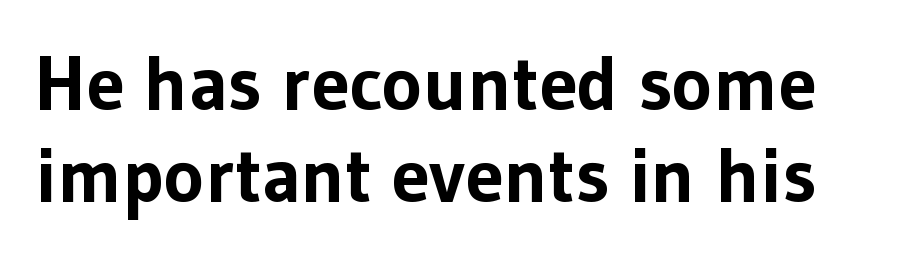
The designer went with a sans here, leaving each stem footless. In terms of letterspacing, this is plain default setting. Just letters on the line, the space beneath them empty. How heavy is the stroke? Heavy — this is a bold.
